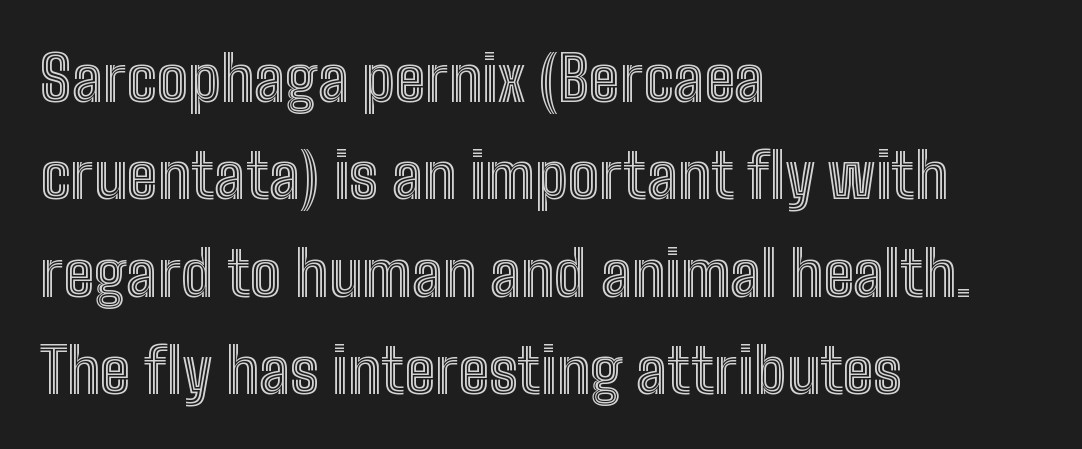
A normal amount of white space separates one row of letters from the next. A typesetter would call this zero additional tracking. The lettering stays uniformly vertical, giving the passage a roman look. The letters advance in unequal steps, a hallmark of proportional type.
